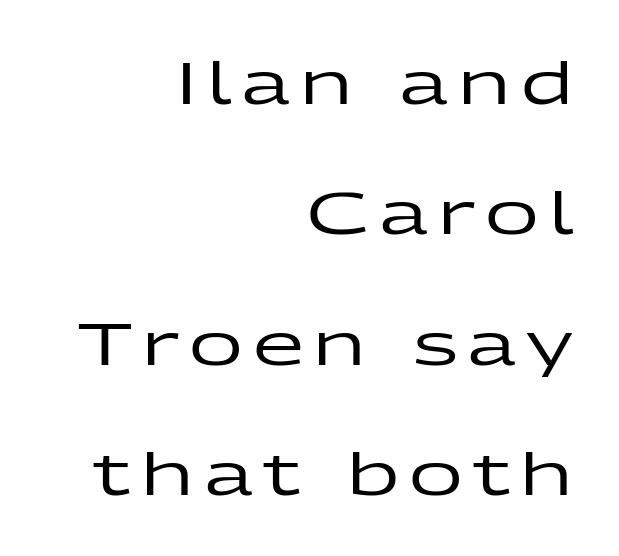
The space directly below the letters is spotless. What's the leading like? Stretched, with rows far apart. If you drew a ruler down the right edge, every line would touch it. Every stem runs plumb, perpendicular to the baseline. Spacing verdict: proportional, widths tailored to each character. Font category for this specimen: sans-serif.
